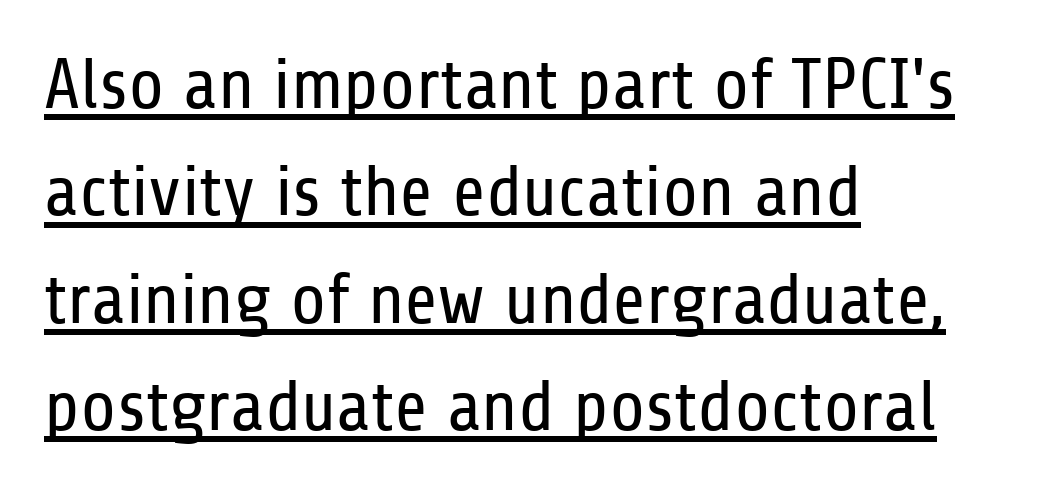
The image shows 72 px regular-weight, condensed sans-serif type, upright; set left-aligned, normal line spacing (1.49x), normal letter spacing, underlined; low stroke contrast and a medium x-height.
